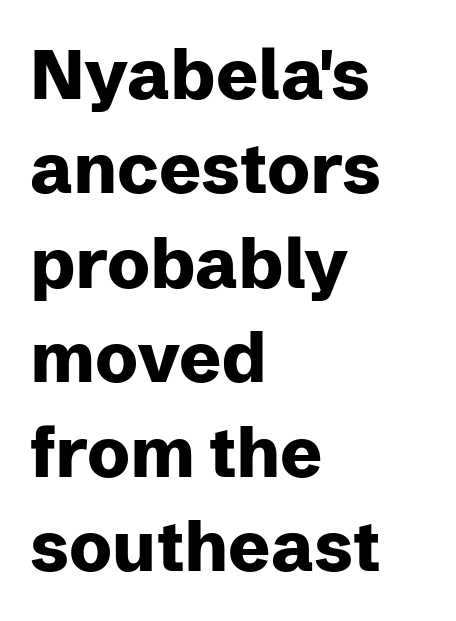
{"serif": "no", "italic": "no", "bold": "yes", "weight": "heavy", "width": "normal", "stroke_contrast": "low", "x_height": "medium", "monospaced": "no", "underline": "no", "align": "left", "line_spacing": "normal", "line_spacing_ratio": 1.35, "letter_spacing": "normal", "letter_spacing_em": 0.0, "glyph_px": 70}
